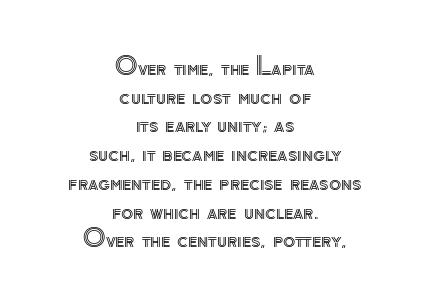
The image shows 25 px text type, upright; set centered, tight line spacing (1.15x), normal letter spacing, not underlined.
